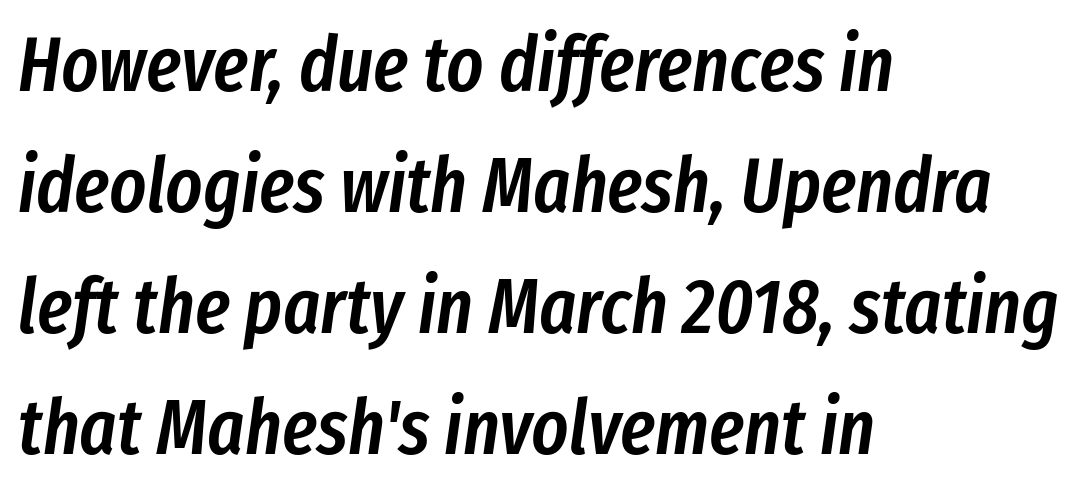
The image shows 78 px semibold, condensed type, italic (leaning right); set left-aligned, normal line spacing (1.55x), normal letter spacing, not underlined; low stroke contrast and a medium x-height.
